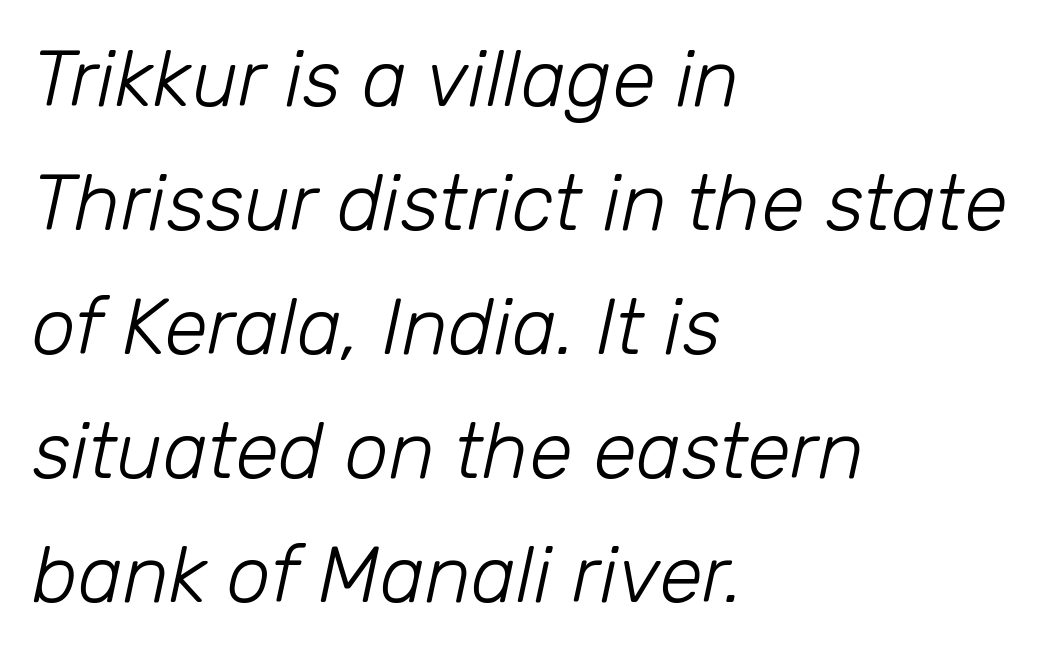
{"italic": "yes", "lean": "right", "slant_degrees": 12, "bold": "no", "weight": "light", "width": "normal", "stroke_contrast": "low", "x_height": "medium", "monospaced": "no", "underline": "no", "align": "left", "line_spacing": "normal", "line_spacing_ratio": 1.57, "letter_spacing": "normal", "letter_spacing_em": 0.0, "glyph_px": 79}
